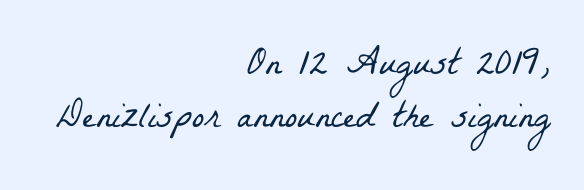
The image shows 37 px light, condensed serif type; set right-aligned, normal line spacing (1.43x), normal letter spacing, not underlined; low stroke contrast and a medium x-height.
